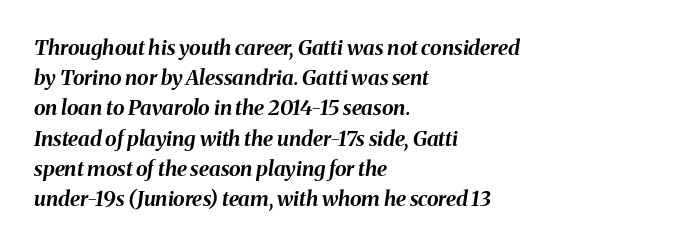
{"italic": "yes", "lean": "right", "slant_degrees": 8, "bold": "yes", "underline": "no", "align": "left", "line_spacing": "normal", "line_spacing_ratio": 1.44, "letter_spacing": "normal", "letter_spacing_em": 0.0, "glyph_px": 21}
